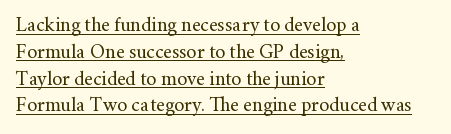
Q: Is the text bold? A: No.
Q: Is the text italic (slanted)? A: No, it is upright.
Q: Is the text underlined? A: Yes.
Q: How is the paragraph aligned? A: Left-aligned.
Q: Is the spacing between letters normal or unusually wide? A: Normal.
Q: Is the spacing between lines tight, normal or loose? A: Normal.
